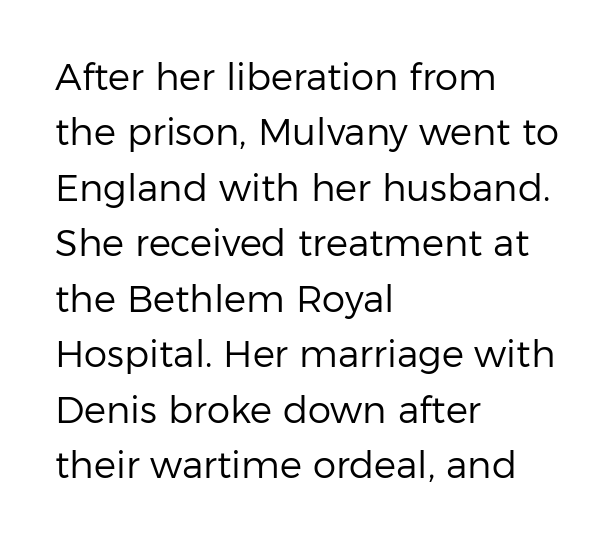
The image shows 37 px regular-weight sans-serif type, upright; set left-aligned, normal line spacing (1.5x), normal letter spacing, not underlined; low stroke contrast and a medium x-height.
